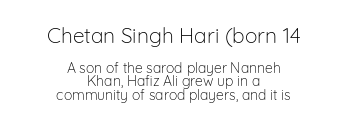
{"italic": "no", "bold": "no", "underline": "no", "align": "center", "line_spacing": "tight", "line_spacing_ratio": 0.96, "letter_spacing": "normal", "letter_spacing_em": 0.0, "larger_block": "first", "size_ratio": 1.5, "glyph_px": 21}
